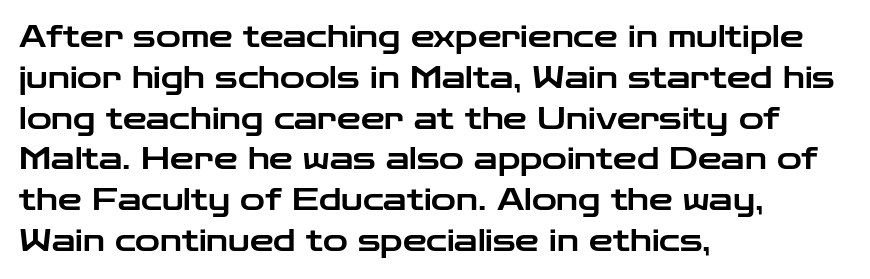
The typesetter chose a ragged-right arrangement here. The foot of each line stays bare and open. You can tell it's not italic because the verticals are truly vertical. The rendering uses natural spacing where letterforms have individual widths. The glyphs in this specimen are sans serif. Leading matches the norm, producing a regular column.
